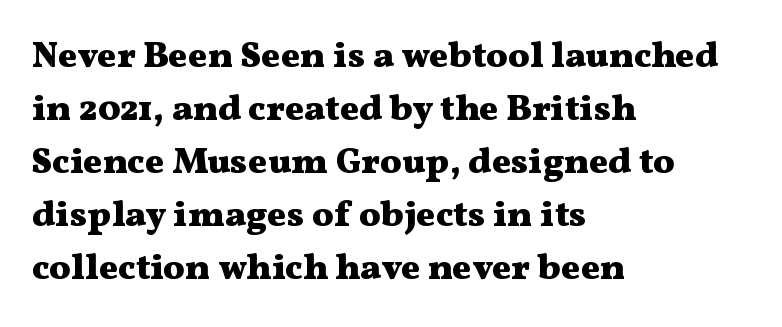
Q: Is the text bold? A: Yes.
Q: Is the text italic (slanted)? A: No, it is upright.
Q: Is the typeface a serif or a sans-serif typeface? A: Serif.
Q: Is the text underlined? A: No.
Q: How is the paragraph aligned? A: Left-aligned.
Q: Is the spacing between letters normal or unusually wide? A: Normal.
Q: Is the spacing between lines tight, normal or loose? A: Normal.
Q: Width (condensed, normal, or wide)? A: Wide.
Q: Stroke contrast? A: Medium.
Q: x-height? A: Medium.
Q: Monospaced? A: No.
